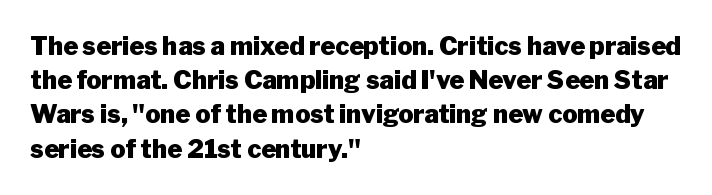
Q: Is the text bold? A: Yes.
Q: Is the text italic (slanted)? A: No, it is upright.
Q: Is the text underlined? A: No.
Q: How is the paragraph aligned? A: Left-aligned.
Q: Is the spacing between letters normal or unusually wide? A: Normal.
Q: Is the spacing between lines tight, normal or loose? A: Normal.
